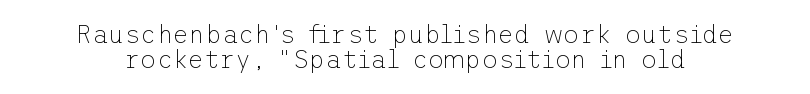
The glyphs are unaccompanied by any horizontal stroke below them. Stem width sits at or under what a default text font uses. Is the letter spacing exaggerated? No — it looks like the ordinary default. The passage shown stacks its lines with hardly any gap. You can tell it's not italic because the verticals are truly vertical.
